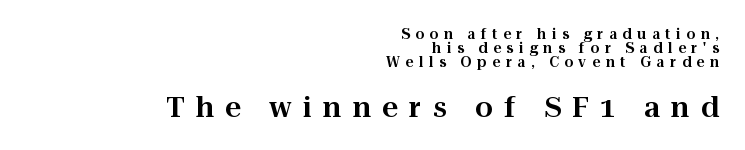
The image shows 28 px serif type, upright; set right-aligned, tight line spacing (1.01x), unusually wide letter spacing (+0.4 em), not underlined; the second (bottom) block is 2.0x larger; high stroke contrast and a medium x-height.
